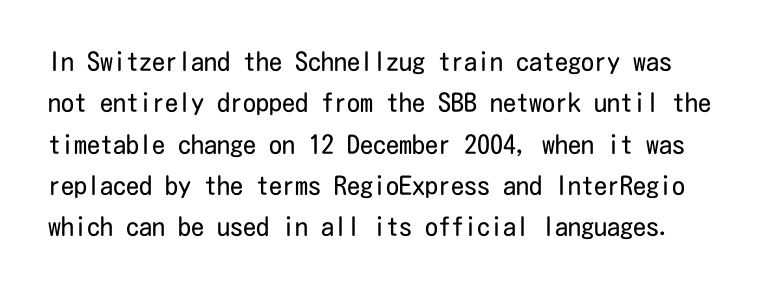
{"italic": "no", "bold": "no", "underline": "no", "line_spacing": "normal", "line_spacing_ratio": 1.59, "letter_spacing": "normal", "letter_spacing_em": 0.0, "glyph_px": 26}
